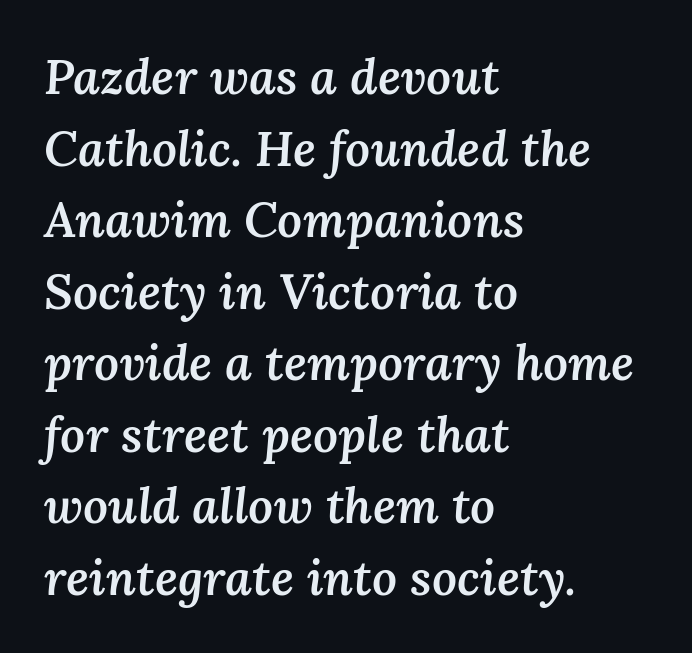
Q: Is the text bold? A: Semi-bold.
Q: Is the text italic (slanted)? A: Yes, it leans right by about 3 degrees.
Q: Is the text underlined? A: No.
Q: How is the paragraph aligned? A: Left-aligned.
Q: Is the spacing between letters normal or unusually wide? A: Normal.
Q: Is the spacing between lines tight, normal or loose? A: Normal.
Q: Width (condensed, normal, or wide)? A: Normal.
Q: Stroke contrast? A: Medium.
Q: x-height? A: Medium.
Q: Monospaced? A: No.
